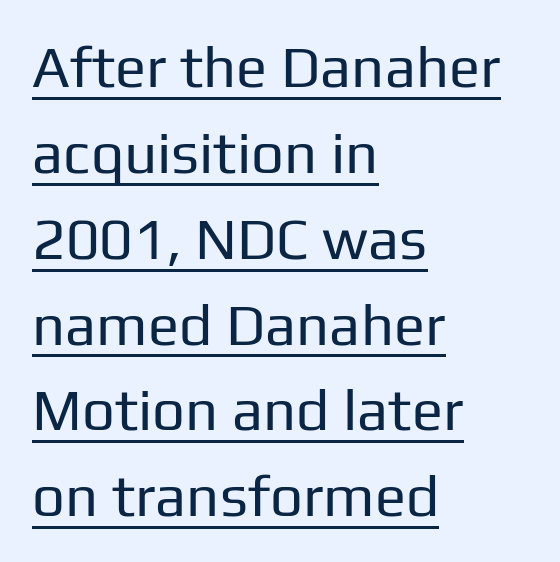
The image shows 58 px regular-weight sans-serif type, upright; set left-aligned, normal line spacing (1.48x), normal letter spacing, underlined; low stroke contrast and a medium x-height.
